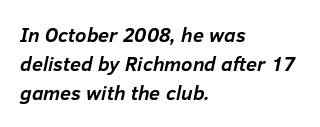
I'd describe the lettering as bold — thick and assertive. The specimen reads as italic at a glance. The words here are not underlined. Honestly, the row spacing looks completely unremarkable.
